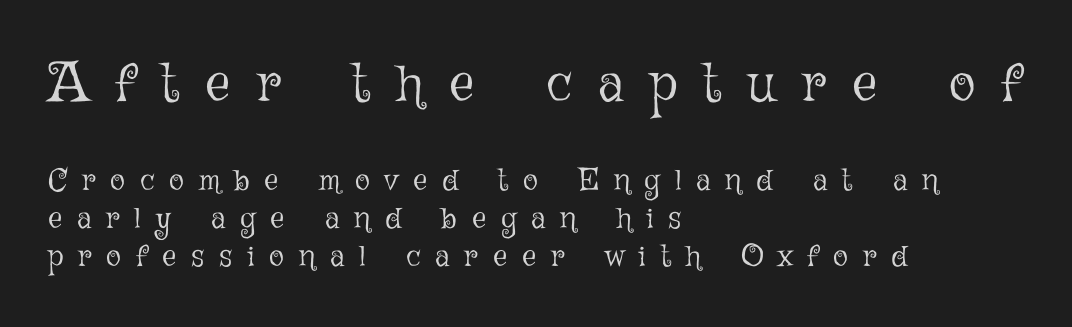
The rendering shrinks the type as you move from the upper chunk to the lower. The passage shown is not underscored anywhere. The weight tops out at a normal text grade. This sample uses expanded letter spacing, leaving extra air between glyphs.
